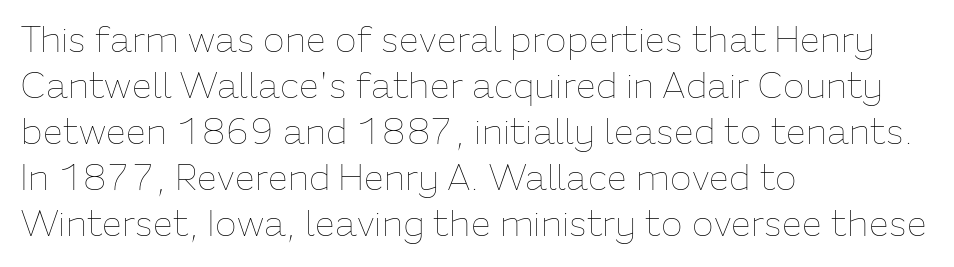
Q: Is the text bold? A: No.
Q: Is the text italic (slanted)? A: No, it is upright.
Q: Is the text underlined? A: No.
Q: How is the paragraph aligned? A: Left-aligned.
Q: Is the spacing between letters normal or unusually wide? A: Normal.
Q: Is the spacing between lines tight, normal or loose? A: Normal.
Q: Width (condensed, normal, or wide)? A: Normal.
Q: Stroke contrast? A: Low.
Q: x-height? A: Medium.
Q: Monospaced? A: No.
